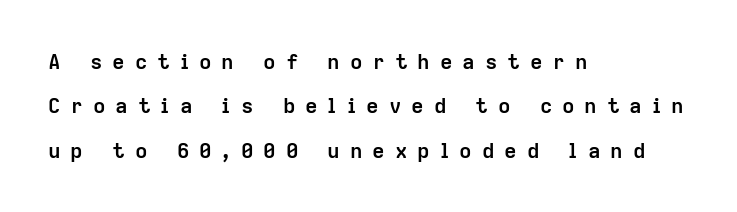
Bold? Absolutely — the strokes are thick and heavy. Baseline-to-baseline distance is far greater than the letter height. The compositor pushed each line to the left boundary. Italic? Not at all — the glyphs are vertical. Descender tails drop into unmarked territory. There is plenty of visible air inserted between adjacent glyphs.
